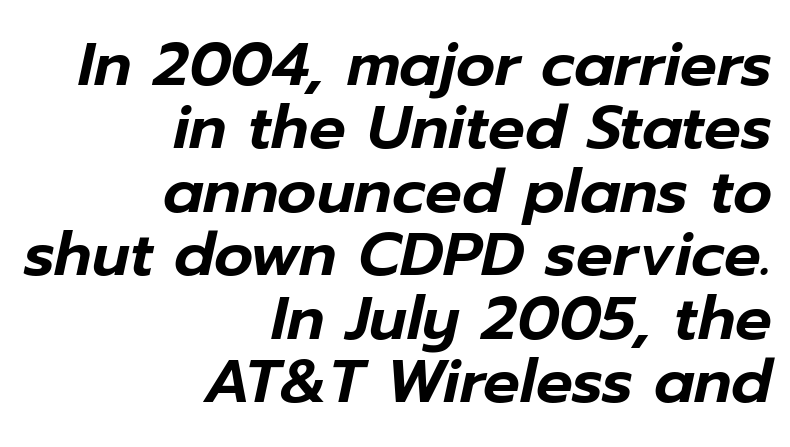
Q: Is the text italic (slanted)? A: Yes, it leans right by about 12 degrees.
Q: Is the text underlined? A: No.
Q: How is the paragraph aligned? A: Right-aligned.
Q: Is the spacing between letters normal or unusually wide? A: Normal.
Q: Is the spacing between lines tight, normal or loose? A: Tight.
Q: Width (condensed, normal, or wide)? A: Normal.
Q: Stroke contrast? A: Low.
Q: x-height? A: Medium.
Q: Monospaced? A: No.
